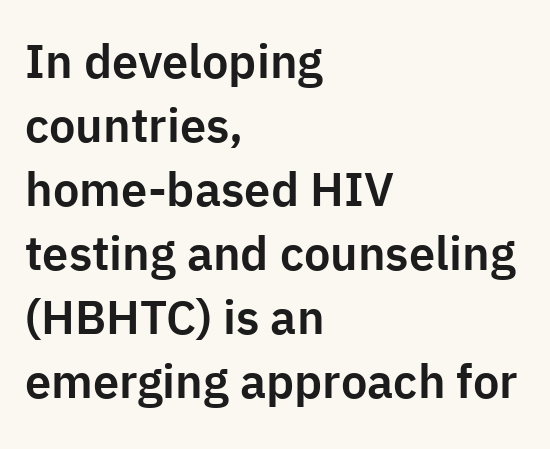
{"serif": "no", "italic": "no", "width": "normal", "stroke_contrast": "low", "x_height": "medium", "monospaced": "no", "underline": "no", "align": "left", "line_spacing": "normal", "line_spacing_ratio": 1.36, "letter_spacing": "normal", "letter_spacing_em": 0.0, "glyph_px": 47}
